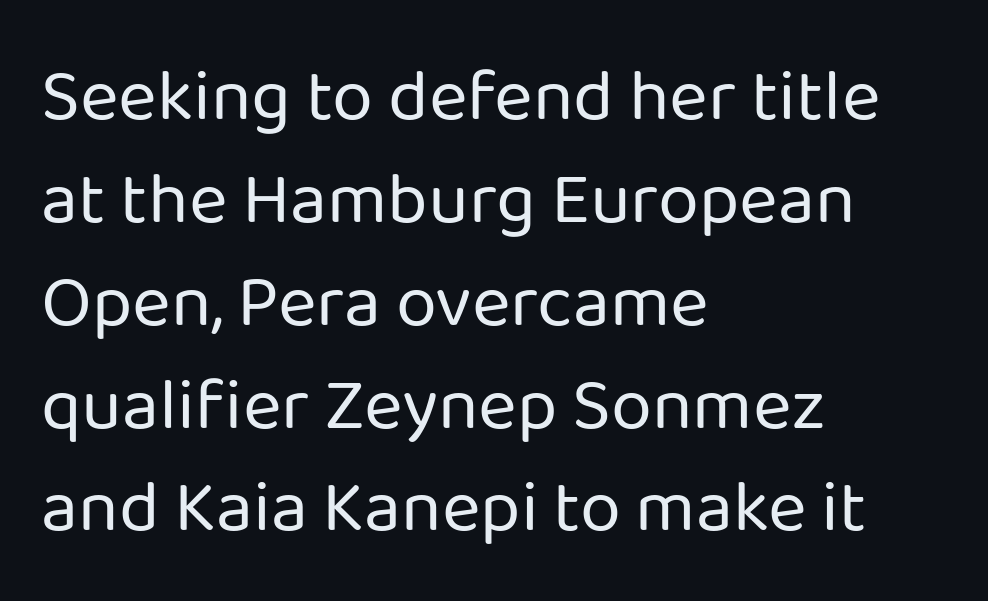
{"serif": "no", "italic": "no", "bold": "no", "weight": "regular", "width": "normal", "stroke_contrast": "low", "x_height": "medium", "monospaced": "no", "underline": "no", "align": "left", "line_spacing": "normal", "line_spacing_ratio": 1.39, "letter_spacing": "normal", "letter_spacing_em": 0.0, "glyph_px": 74}
